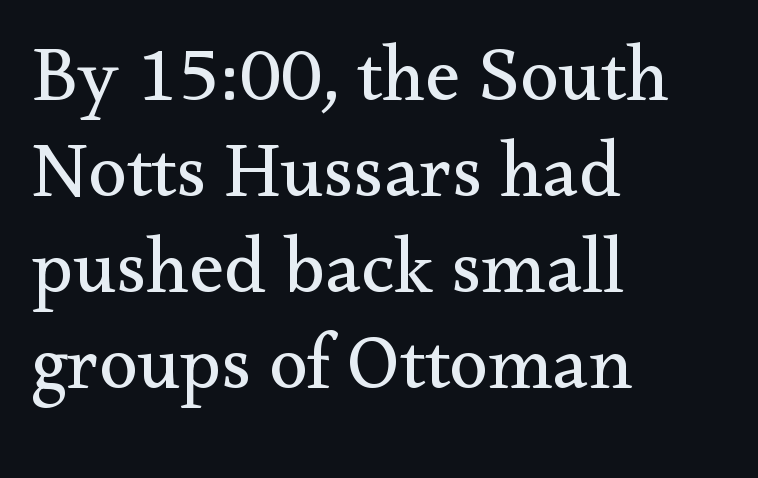
Stroke mass is kept to a normal reading level or below. Just letters on the line, the space beneath them empty. The passage shown is typeset with a serif family. No italicization has been applied; the sample stays upright. Layout note: lines flush left. Varying glyph widths throughout — classic text-font behaviour.
